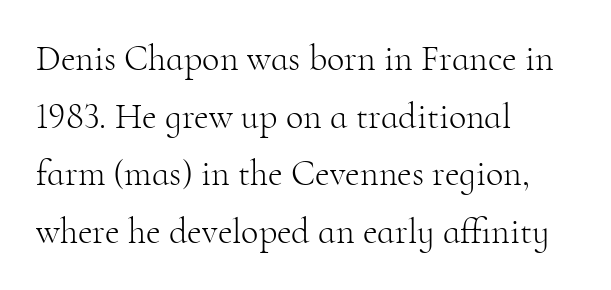
{"serif": "yes", "italic": "no", "bold": "no", "weight": "light", "width": "normal", "stroke_contrast": "high", "x_height": "small", "monospaced": "no", "underline": "no", "align": "left", "line_spacing": "normal", "line_spacing_ratio": 1.6, "letter_spacing": "normal", "letter_spacing_em": 0.0, "glyph_px": 36}
